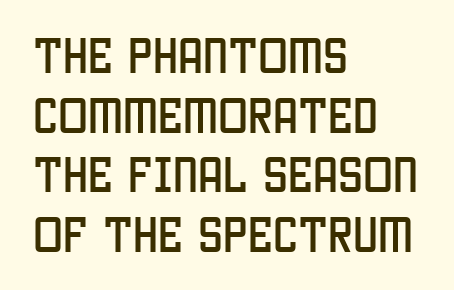
Q: Is the text italic (slanted)? A: No, it is upright.
Q: Is the typeface a serif or a sans-serif typeface? A: Sans-serif.
Q: Is the text underlined? A: No.
Q: How is the paragraph aligned? A: Left-aligned.
Q: Is the spacing between letters normal or unusually wide? A: Normal.
Q: Is the spacing between lines tight, normal or loose? A: Normal.
Q: Width (condensed, normal, or wide)? A: Condensed.
Q: Stroke contrast? A: Low.
Q: x-height? A: Large.
Q: Monospaced? A: No.
